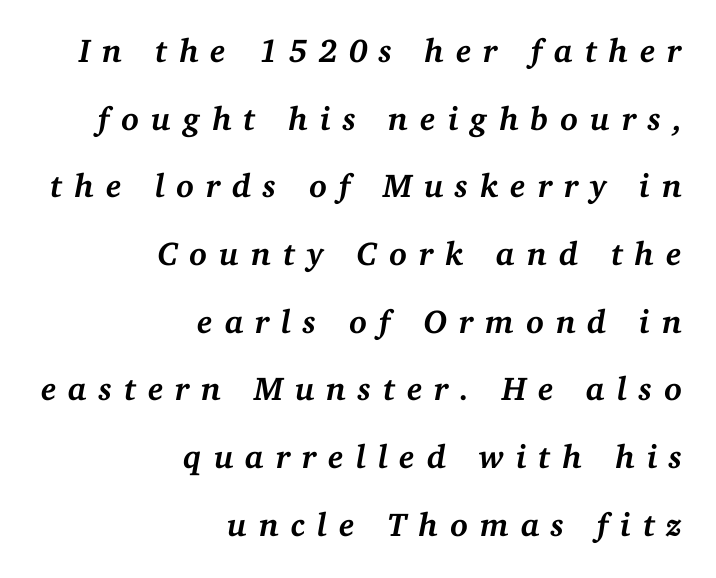
Q: Is the text bold? A: Yes.
Q: Is the text italic (slanted)? A: Yes, it leans right by about 11 degrees.
Q: Is the typeface a serif or a sans-serif typeface? A: Serif.
Q: Is the text underlined? A: No.
Q: How is the paragraph aligned? A: Right-aligned.
Q: Is the spacing between letters normal or unusually wide? A: Unusually wide.
Q: Is the spacing between lines tight, normal or loose? A: Loose.
Q: Width (condensed, normal, or wide)? A: Normal.
Q: Stroke contrast? A: Medium.
Q: x-height? A: Medium.
Q: Monospaced? A: No.
